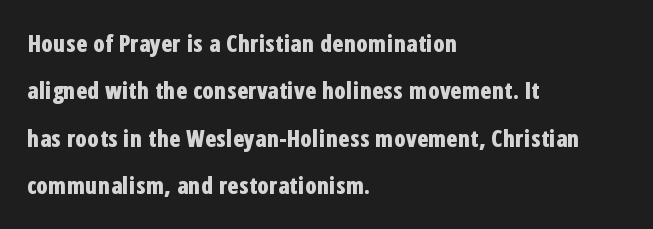
{"italic": "no", "bold": "yes", "underline": "no", "align": "left", "line_spacing": "loose", "line_spacing_ratio": 2.06, "letter_spacing": "normal", "letter_spacing_em": 0.0, "glyph_px": 23}
